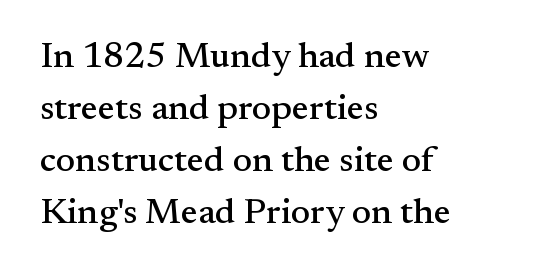
{"serif": "yes", "italic": "no", "width": "normal", "stroke_contrast": "medium", "x_height": "small", "monospaced": "no", "underline": "no", "align": "left", "line_spacing": "normal", "line_spacing_ratio": 1.44, "letter_spacing": "normal", "letter_spacing_em": 0.0, "glyph_px": 36}
